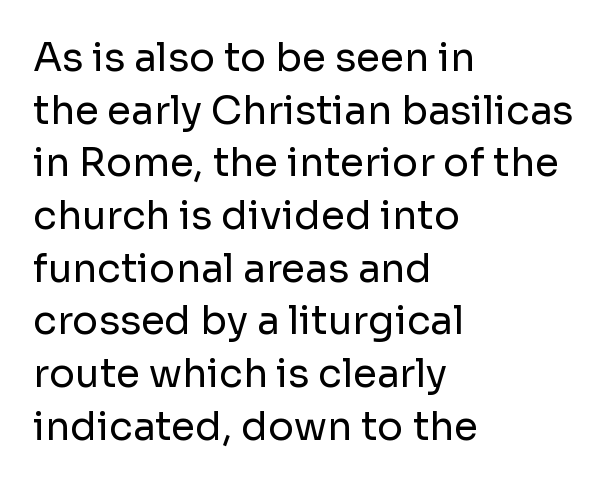
Is this a fixed-width face? No — the glyphs have proportional, varying widths. Regarding serifs, this sample does without them. Quick note: underline off. Ordinary non-slanted type is in use.
